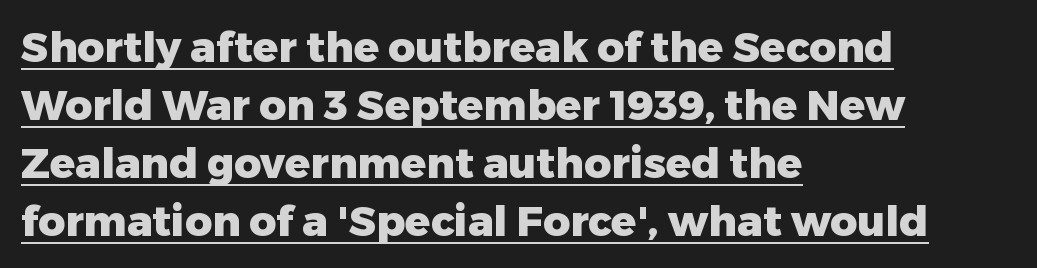
Short note: letters normally spaced. Every stem runs plumb, perpendicular to the baseline. Grotesque or geometric, the face here clearly has no serifs. The paragraph shown leans on its left margin.
